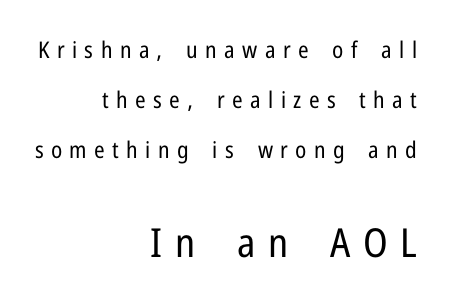
Q: Is the text bold? A: No.
Q: Is the text italic (slanted)? A: No, it is upright.
Q: Is the typeface a serif or a sans-serif typeface? A: Sans-serif.
Q: Is the text underlined? A: No.
Q: How is the paragraph aligned? A: Right-aligned.
Q: Is the spacing between letters normal or unusually wide? A: Unusually wide.
Q: Is the spacing between lines tight, normal or loose? A: Loose.
Q: Which block of text is set in a larger size, the first (top) or the second (bottom)? A: The second (bottom) one.
Q: Width (condensed, normal, or wide)? A: Condensed.
Q: Stroke contrast? A: Low.
Q: x-height? A: Medium.
Q: Monospaced? A: No.
